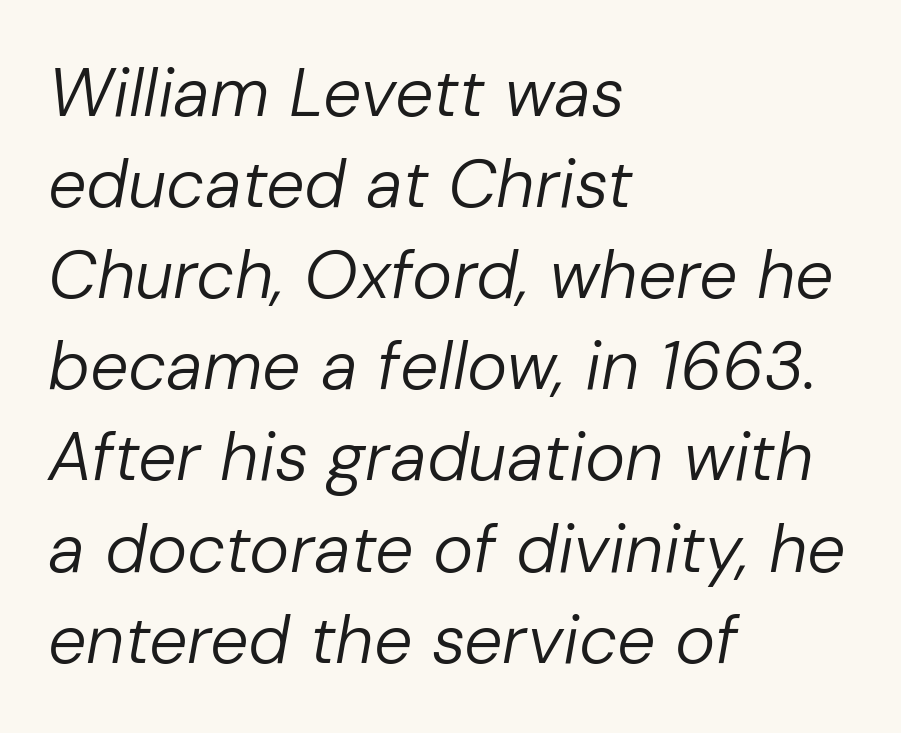
The font sits on the lighter half of the weight spectrum, regular included. The passage shown is typed in a proportional face where columns would drift. Is the type slanted? Yes — the strokes lean at a clear angle. Line spacing here is normal.
